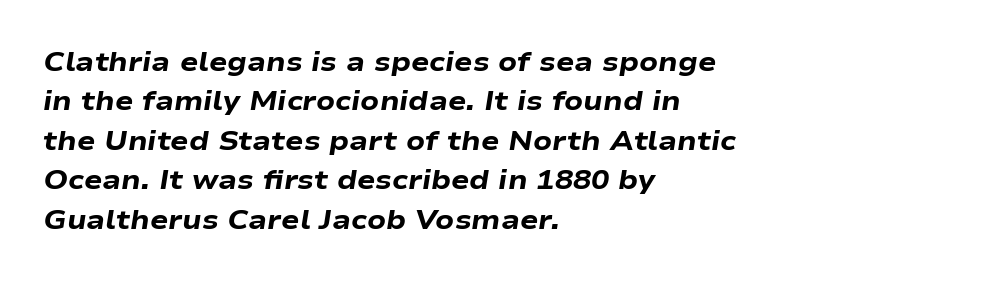
The image shows 27 px bold type, italic (leaning right); set left-aligned, normal line spacing (1.46x), normal letter spacing, not underlined.
